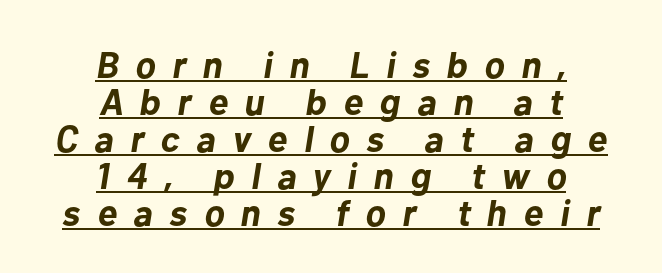
Q: Is the text bold? A: Yes.
Q: Is the text italic (slanted)? A: Yes, it leans right by about 10 degrees.
Q: Is the text underlined? A: Yes.
Q: How is the paragraph aligned? A: Centered.
Q: Is the spacing between letters normal or unusually wide? A: Unusually wide.
Q: Is the spacing between lines tight, normal or loose? A: Tight.
Q: Width (condensed, normal, or wide)? A: Normal.
Q: Stroke contrast? A: Low.
Q: x-height? A: Medium.
Q: Monospaced? A: No.
